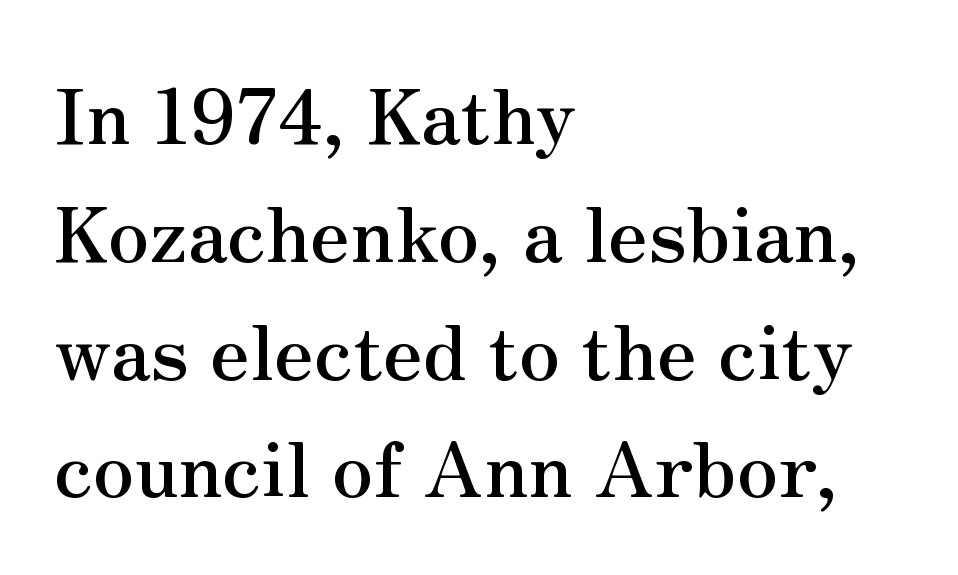
Q: Is the text italic (slanted)? A: No, it is upright.
Q: Is the typeface a serif or a sans-serif typeface? A: Serif.
Q: Is the text underlined? A: No.
Q: How is the paragraph aligned? A: Left-aligned.
Q: Is the spacing between letters normal or unusually wide? A: Normal.
Q: Is the spacing between lines tight, normal or loose? A: Normal.
Q: Width (condensed, normal, or wide)? A: Normal.
Q: Stroke contrast? A: Medium.
Q: x-height? A: Small.
Q: Monospaced? A: No.
